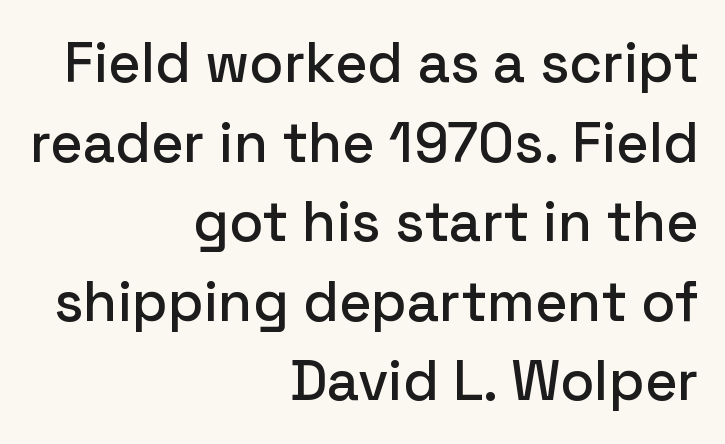
The image shows 56 px sans-serif type, upright; set right-aligned, normal line spacing (1.42x), normal letter spacing, not underlined; low stroke contrast and a medium x-height.
